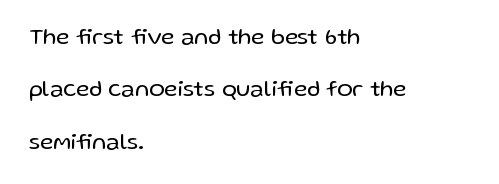
Q: Is the text bold? A: No.
Q: Is the text italic (slanted)? A: No, it is upright.
Q: Is the text underlined? A: No.
Q: How is the paragraph aligned? A: Left-aligned.
Q: Is the spacing between letters normal or unusually wide? A: Normal.
Q: Is the spacing between lines tight, normal or loose? A: Loose.
